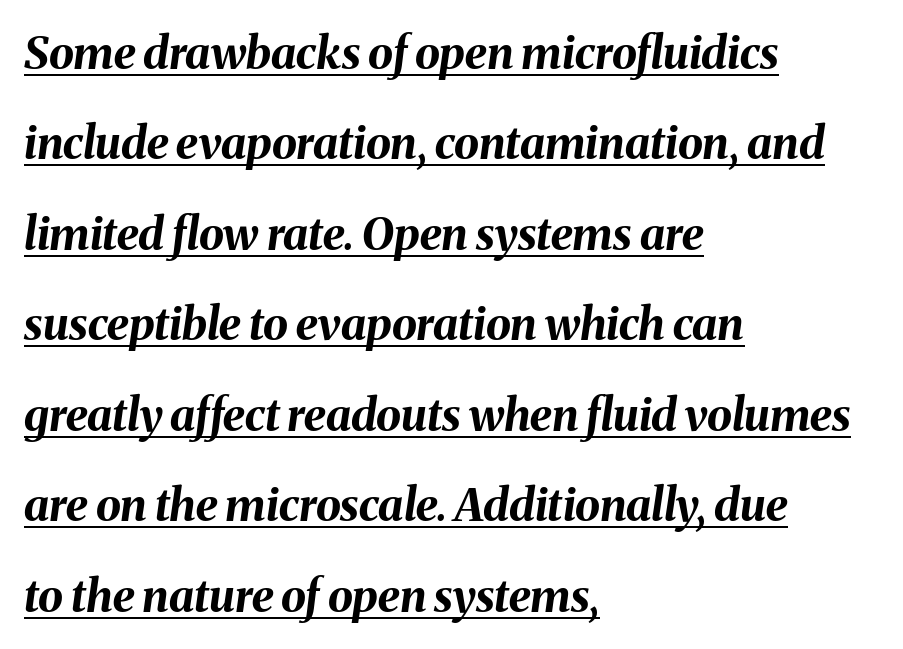
Heavy-handed strokes throughout: this text is bold. This sample uses plain, unmodified letter spacing. Each letter keeps its own natural width here, so spacing adapts to shape. You could fit nearly another row in the gap between these rows. The lines in this sample share a left origin and differ only in where they stop. Does the lettering tilt? It does — this is italic.
